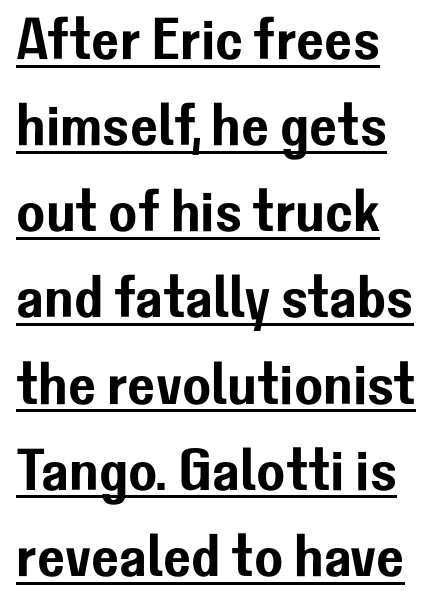
{"serif": "no", "italic": "no", "width": "normal", "stroke_contrast": "low", "x_height": "medium", "monospaced": "no", "underline": "yes", "line_spacing": "normal", "line_spacing_ratio": 1.46, "letter_spacing": "normal", "letter_spacing_em": 0.0, "glyph_px": 59}
